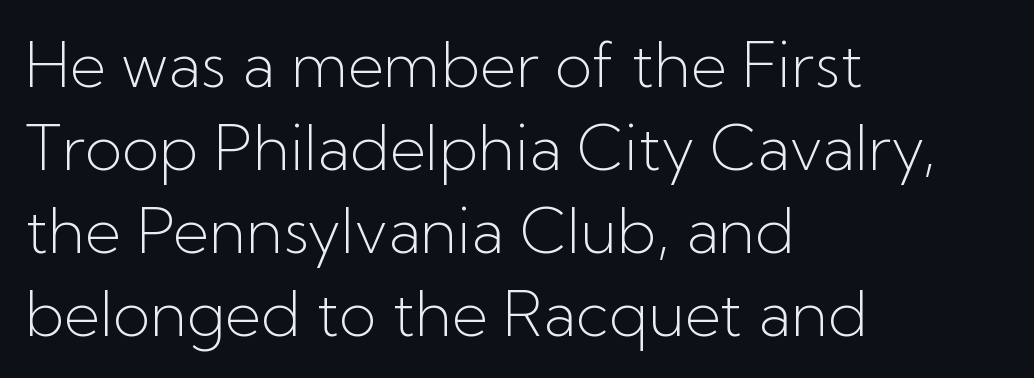
Quick note: not italic, upright. Any mark beneath the type? The region is blank. Stem width sits at or under what a default text font uses. You could not count columns in this text — the font is proportionally spaced. The compositor pushed each line to the left boundary.
